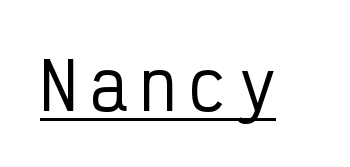
The image shows 64 px condensed sans-serif type, upright, monospaced; set underlined; low stroke contrast and a medium x-height.
